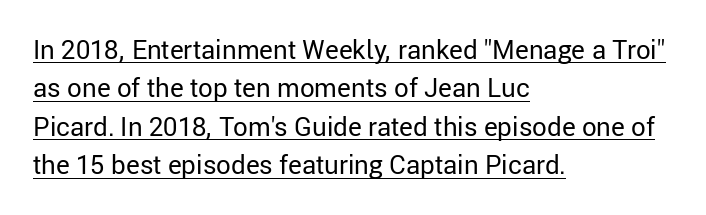
{"italic": "no", "bold": "no", "underline": "yes", "align": "left", "line_spacing": "normal", "line_spacing_ratio": 1.48, "letter_spacing": "normal", "letter_spacing_em": 0.0, "glyph_px": 26}
